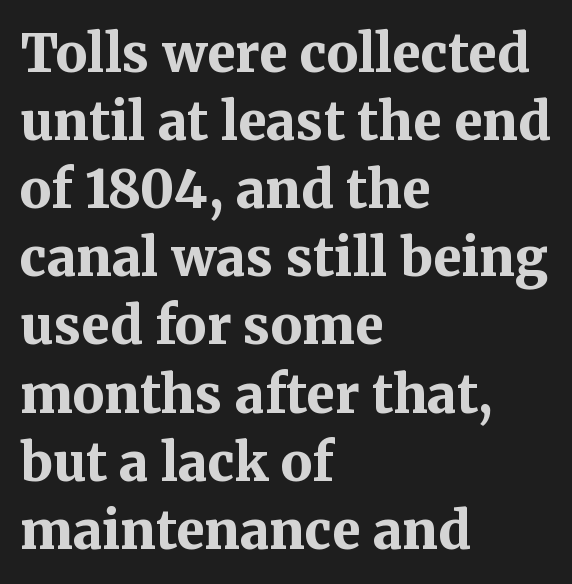
This rendering employs a face with finishing strokes, i.e., a serif. No extra tracking has been applied to these lines. This sample keeps an unexceptional amount of space between lines. A clean baseline with only descenders dipping below it. The type sits square on the baseline with zero lean.
